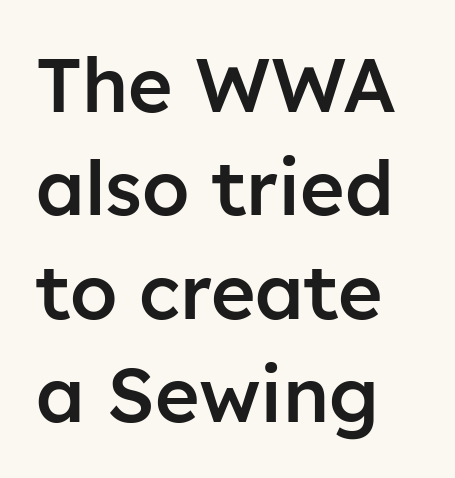
{"serif": "no", "italic": "no", "bold": "semi", "weight": "semibold", "width": "normal", "stroke_contrast": "low", "x_height": "medium", "monospaced": "no", "underline": "no", "align": "left", "line_spacing": "normal", "line_spacing_ratio": 1.36, "letter_spacing": "normal", "letter_spacing_em": 0.0, "glyph_px": 76}
